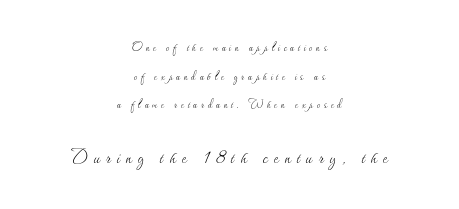
The weight tops out at a normal text grade. The string is rendered with underlining switched off. The lines are quadded center. A typesetter would call this leading open, well beyond the default. The gaps between neighbouring characters are conspicuously large.
